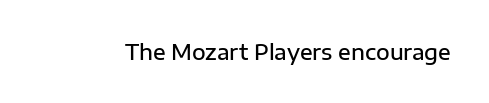
{"italic": "no", "bold": "semi", "underline": "no", "letter_spacing": "normal", "letter_spacing_em": 0.0, "glyph_px": 21}
